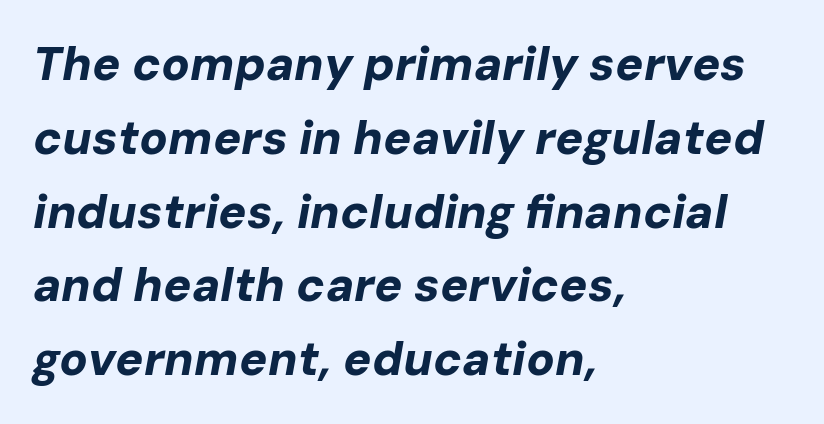
{"italic": "yes", "lean": "right", "slant_degrees": 10, "bold": "yes", "weight": "bold", "width": "normal", "stroke_contrast": "low", "x_height": "medium", "monospaced": "no", "underline": "no", "align": "left", "line_spacing": "normal", "line_spacing_ratio": 1.57, "letter_spacing": "normal", "letter_spacing_em": 0.0, "glyph_px": 47}
